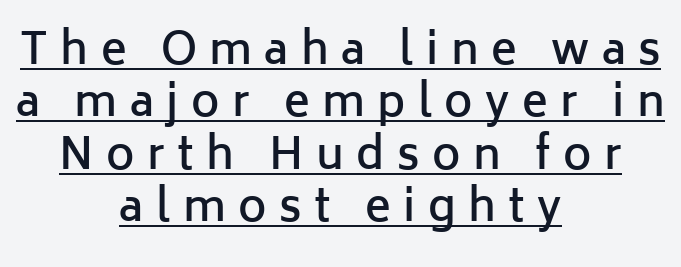
Observe the absence of serifs on each vertical stroke in this sample. The sample has been set in demibold, a notch under bold. A typesetter would mark this as roman, not italic. Underlined type.
